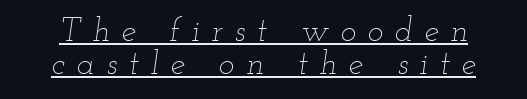
An italicized treatment has been applied to the whole sample. The rendering uses natural spacing where letterforms have individual widths. Line spacing here is tight. No extra ink here — the face is not bold. The glyphs are accompanied by a horizontal stroke just below them.
